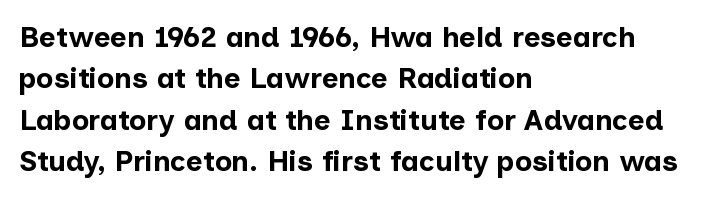
{"serif": "no", "italic": "no", "bold": "yes", "weight": "bold", "width": "normal", "stroke_contrast": "low", "x_height": "medium", "monospaced": "no", "underline": "no", "align": "left", "line_spacing": "normal", "line_spacing_ratio": 1.43, "letter_spacing": "normal", "letter_spacing_em": 0.0, "glyph_px": 29}
